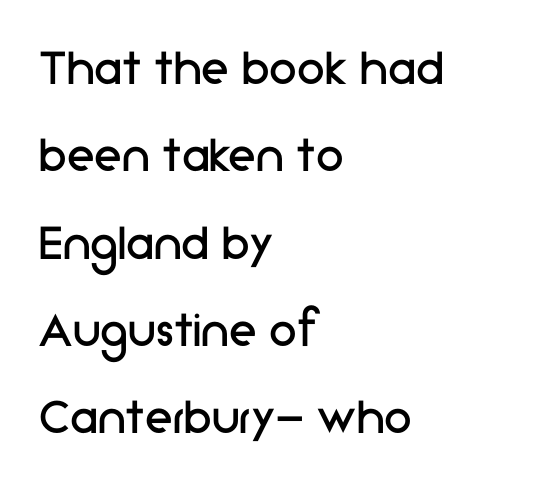
Q: Is the text bold? A: No.
Q: Is the text italic (slanted)? A: No, it is upright.
Q: Is the typeface a serif or a sans-serif typeface? A: Sans-serif.
Q: Is the text underlined? A: No.
Q: How is the paragraph aligned? A: Left-aligned.
Q: Is the spacing between letters normal or unusually wide? A: Normal.
Q: Is the spacing between lines tight, normal or loose? A: Normal.
Q: Width (condensed, normal, or wide)? A: Normal.
Q: Stroke contrast? A: Low.
Q: x-height? A: Medium.
Q: Monospaced? A: No.
